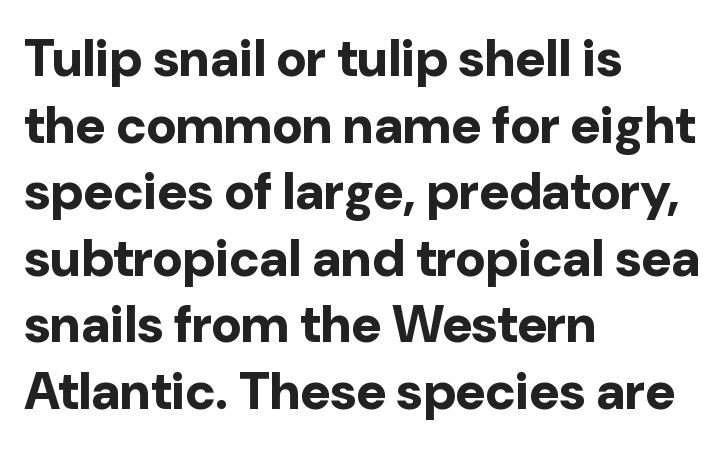
The image shows 52 px bold sans-serif type, upright; set left-aligned, normal line spacing (1.28x), normal letter spacing, not underlined; low stroke contrast and a medium x-height.
